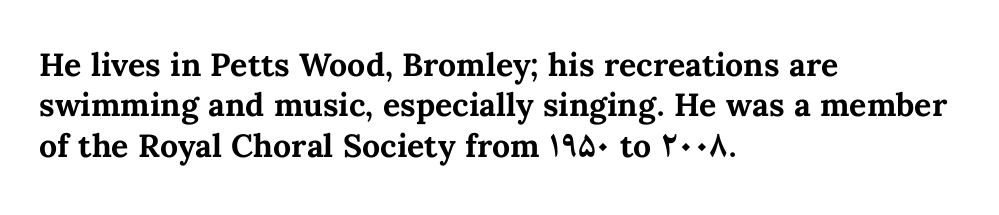
Q: Is the text bold? A: Yes.
Q: Is the text italic (slanted)? A: No, it is upright.
Q: Is the text underlined? A: No.
Q: How is the paragraph aligned? A: Left-aligned.
Q: Is the spacing between letters normal or unusually wide? A: Normal.
Q: Is the spacing between lines tight, normal or loose? A: Normal.
Q: Width (condensed, normal, or wide)? A: Normal.
Q: Stroke contrast? A: Medium.
Q: x-height? A: Medium.
Q: Monospaced? A: No.
